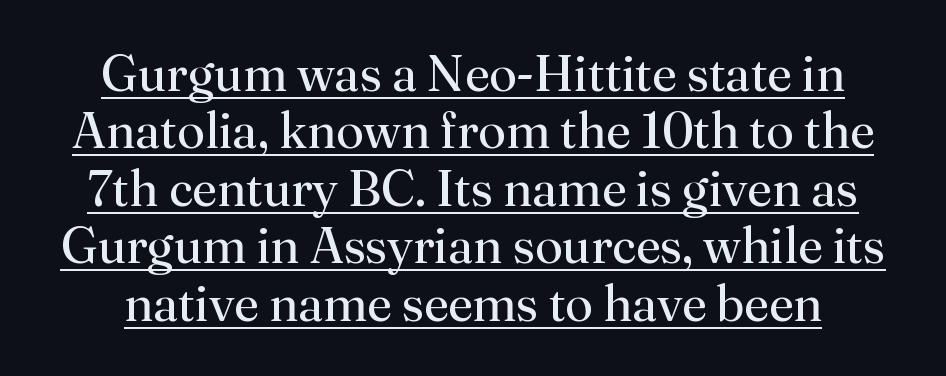
{"serif": "yes", "italic": "no", "bold": "no", "weight": "regular", "width": "normal", "stroke_contrast": "medium", "x_height": "small", "monospaced": "no", "underline": "yes", "line_spacing": "tight", "line_spacing_ratio": 1.15, "letter_spacing": "normal", "letter_spacing_em": 0.0, "glyph_px": 50}
